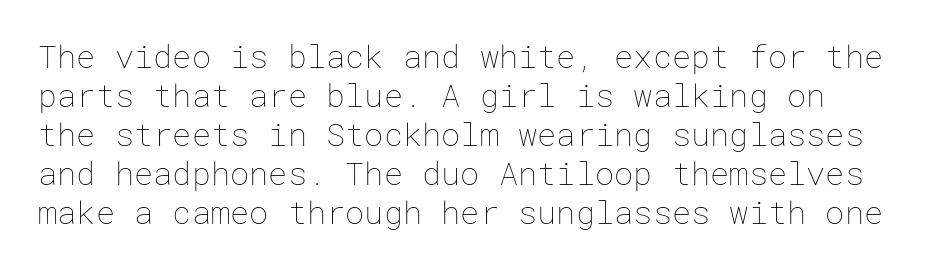
Q: Is the text bold? A: No.
Q: Is the text italic (slanted)? A: No, it is upright.
Q: Is the text underlined? A: No.
Q: Is the spacing between letters normal or unusually wide? A: Normal.
Q: Width (condensed, normal, or wide)? A: Normal.
Q: Stroke contrast? A: Low.
Q: x-height? A: Medium.
